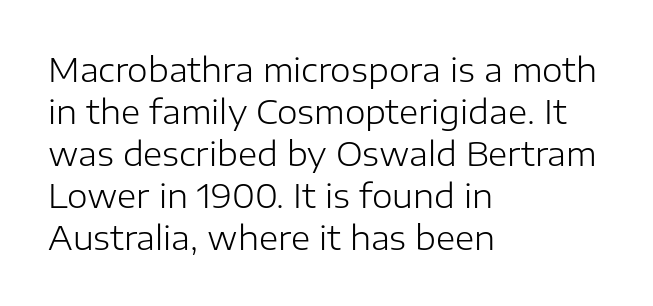
{"serif": "no", "italic": "no", "bold": "no", "weight": "light", "width": "normal", "stroke_contrast": "low", "x_height": "medium", "monospaced": "no", "underline": "no", "align": "left", "line_spacing": "normal", "line_spacing_ratio": 1.27, "letter_spacing": "normal", "letter_spacing_em": 0.0, "glyph_px": 33}
